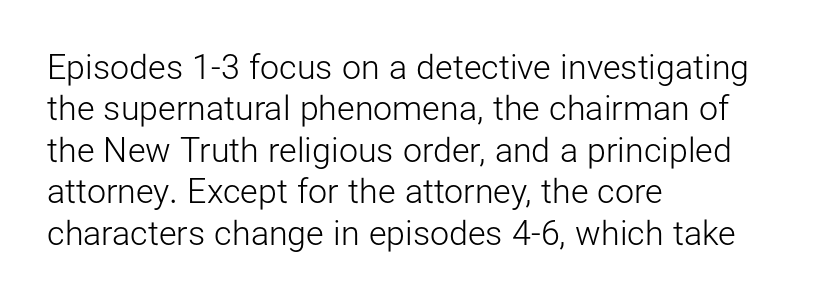
Notice how the passage keeps a crisp vertical edge on the left only. Inter-character spacing is left at the font's built-in metrics. Think of a printed novel: that variable character pitch is what you see here. Letters have the restrained weight of plain body copy at most. The rendering shows plain stroke endings on the letterforms — a sans-serif design. A typesetter would mark this as roman, not italic.
